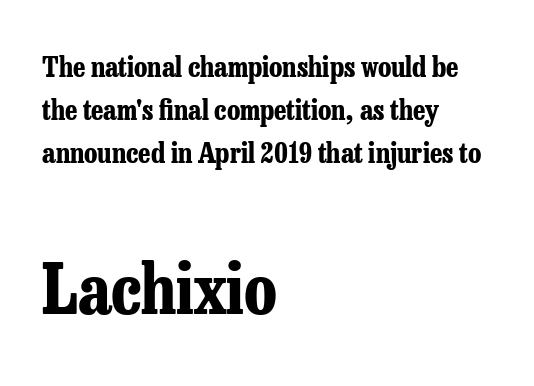
Q: Is the text bold? A: Yes.
Q: Is the text italic (slanted)? A: No, it is upright.
Q: Is the typeface a serif or a sans-serif typeface? A: Serif.
Q: Is the text underlined? A: No.
Q: How is the paragraph aligned? A: Left-aligned.
Q: Is the spacing between letters normal or unusually wide? A: Normal.
Q: Is the spacing between lines tight, normal or loose? A: Normal.
Q: Which block of text is set in a larger size, the first (top) or the second (bottom)? A: The second (bottom) one.
Q: Width (condensed, normal, or wide)? A: Condensed.
Q: Stroke contrast? A: Low.
Q: x-height? A: Medium.
Q: Monospaced? A: No.
